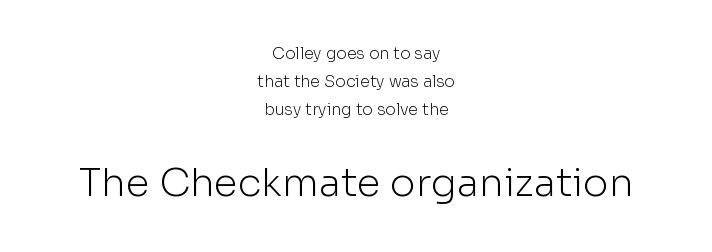
Type style note: lacks serifs. The face looks like a standard text weight, possibly lighter. The rendering positions every line midway between the sides. The emphasis by scale lands on block number two, below. Check under the words: just untouched page. Look at the tracking — it's just the regular setting, nothing added.
